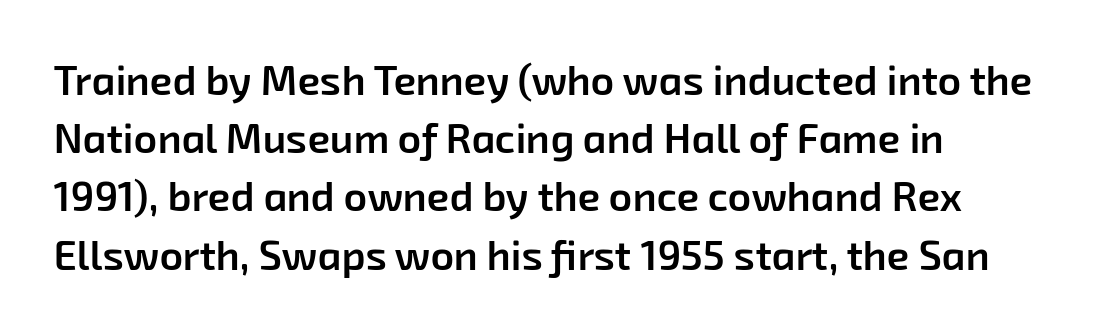
The image shows 41 px semibold sans-serif type; set left-aligned, normal line spacing (1.42x), normal letter spacing, not underlined; low stroke contrast and a medium x-height.
